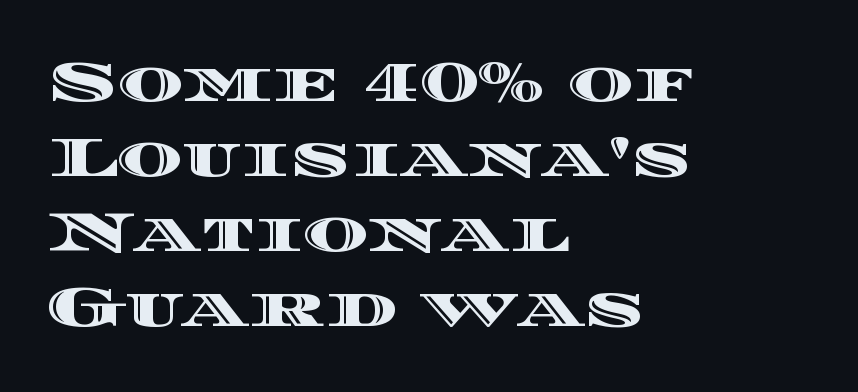
Q: Is the text italic (slanted)? A: No, it is upright.
Q: Is the text underlined? A: No.
Q: How is the paragraph aligned? A: Left-aligned.
Q: Is the spacing between letters normal or unusually wide? A: Normal.
Q: Is the spacing between lines tight, normal or loose? A: Normal.
Q: Width (condensed, normal, or wide)? A: Wide.
Q: x-height? A: Large.
Q: Monospaced? A: No.
